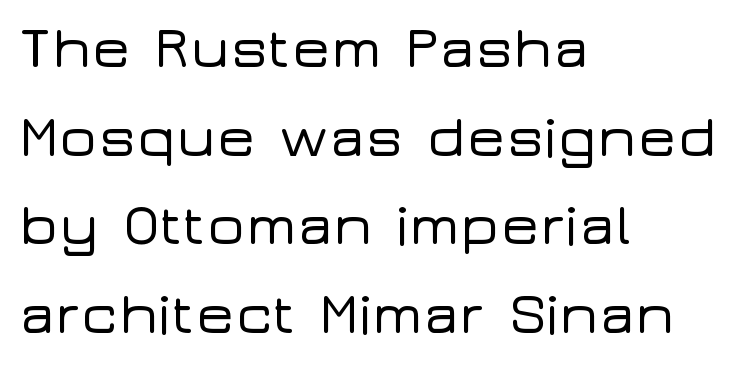
{"serif": "no", "italic": "no", "width": "wide", "stroke_contrast": "low", "x_height": "medium", "monospaced": "no", "underline": "no", "align": "left", "line_spacing": "normal", "line_spacing_ratio": 1.53, "letter_spacing": "normal", "letter_spacing_em": 0.0, "glyph_px": 58}
